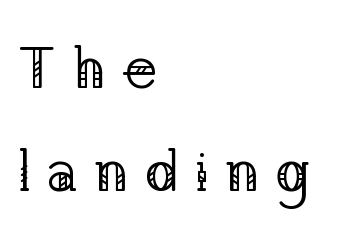
Q: Is the text bold? A: No.
Q: Is the text italic (slanted)? A: No, it is upright.
Q: Is the typeface a serif or a sans-serif typeface? A: Serif.
Q: Is the text underlined? A: No.
Q: How is the paragraph aligned? A: Left-aligned.
Q: Is the spacing between letters normal or unusually wide? A: Unusually wide.
Q: Width (condensed, normal, or wide)? A: Normal.
Q: Stroke contrast? A: Low.
Q: x-height? A: Medium.
Q: Monospaced? A: No.
